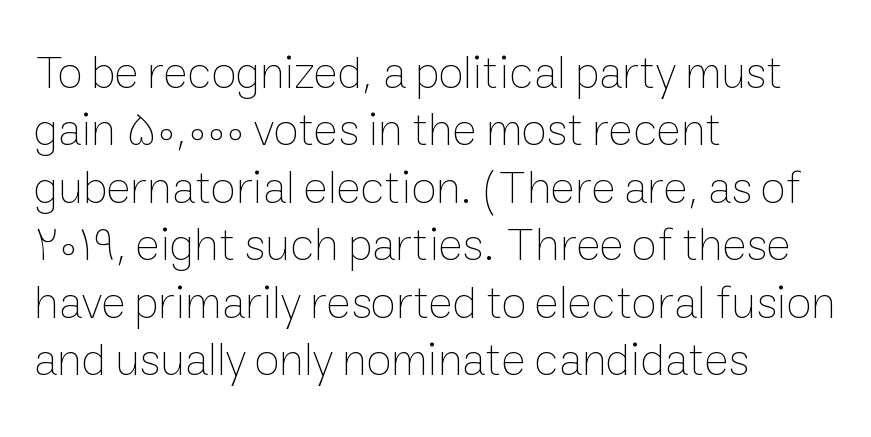
Q: Is the text bold? A: No.
Q: Is the text italic (slanted)? A: No, it is upright.
Q: Is the text underlined? A: No.
Q: How is the paragraph aligned? A: Left-aligned.
Q: Is the spacing between letters normal or unusually wide? A: Normal.
Q: Is the spacing between lines tight, normal or loose? A: Normal.
Q: Width (condensed, normal, or wide)? A: Normal.
Q: Stroke contrast? A: Low.
Q: x-height? A: Medium.
Q: Monospaced? A: No.
